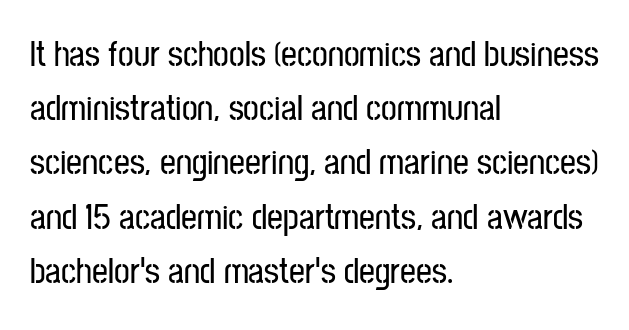
Q: Is the text italic (slanted)? A: No, it is upright.
Q: Is the typeface a serif or a sans-serif typeface? A: Sans-serif.
Q: Is the text underlined? A: No.
Q: How is the paragraph aligned? A: Left-aligned.
Q: Is the spacing between letters normal or unusually wide? A: Normal.
Q: Is the spacing between lines tight, normal or loose? A: Normal.
Q: Width (condensed, normal, or wide)? A: Condensed.
Q: Stroke contrast? A: Low.
Q: x-height? A: Medium.
Q: Monospaced? A: No.
